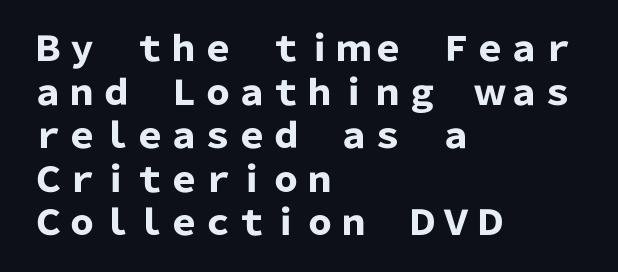
Q: Is the text bold? A: Yes.
Q: Is the text italic (slanted)? A: No, it is upright.
Q: Is the typeface a serif or a sans-serif typeface? A: Sans-serif.
Q: Is the text underlined? A: No.
Q: How is the paragraph aligned? A: Left-aligned.
Q: Is the spacing between letters normal or unusually wide? A: Normal.
Q: Is the spacing between lines tight, normal or loose? A: Normal.
Q: Width (condensed, normal, or wide)? A: Normal.
Q: Stroke contrast? A: Low.
Q: x-height? A: Medium.
Q: Monospaced? A: No.
